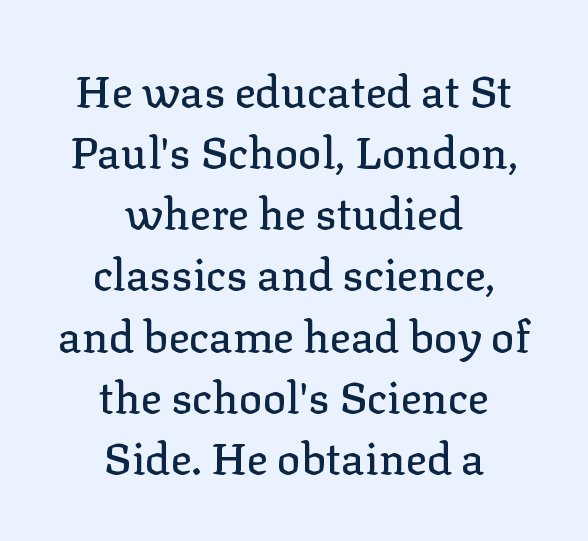
Q: Is the text italic (slanted)? A: No, it is upright.
Q: Is the typeface a serif or a sans-serif typeface? A: Serif.
Q: Is the text underlined? A: No.
Q: How is the paragraph aligned? A: Centered.
Q: Is the spacing between letters normal or unusually wide? A: Normal.
Q: Is the spacing between lines tight, normal or loose? A: Normal.
Q: Width (condensed, normal, or wide)? A: Normal.
Q: Stroke contrast? A: Low.
Q: x-height? A: Medium.
Q: Monospaced? A: No.
